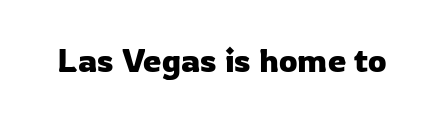
Q: Is the text italic (slanted)? A: No, it is upright.
Q: Is the typeface a serif or a sans-serif typeface? A: Sans-serif.
Q: Is the text underlined? A: No.
Q: Is the spacing between letters normal or unusually wide? A: Normal.
Q: Width (condensed, normal, or wide)? A: Normal.
Q: Stroke contrast? A: Low.
Q: x-height? A: Medium.
Q: Monospaced? A: No.
